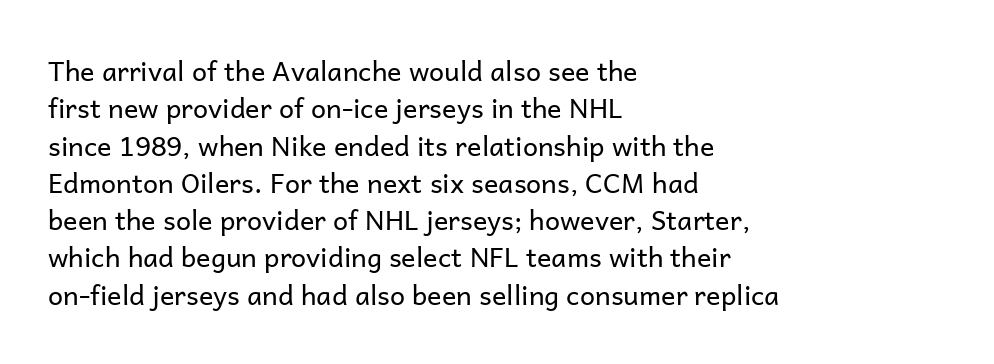
{"italic": "no", "bold": "no", "underline": "no", "align": "left", "line_spacing": "normal", "line_spacing_ratio": 1.38, "letter_spacing": "normal", "letter_spacing_em": 0.0, "glyph_px": 27}
